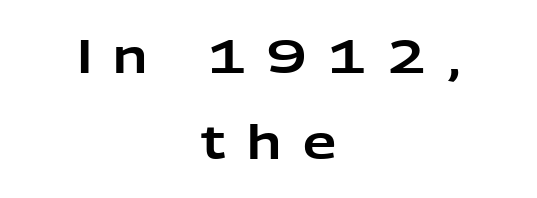
The image shows 47 px sans-serif type, upright; set centered, line spacing 1.84x, unusually wide letter spacing (+0.45 em), not underlined; low stroke contrast and a medium x-height.
